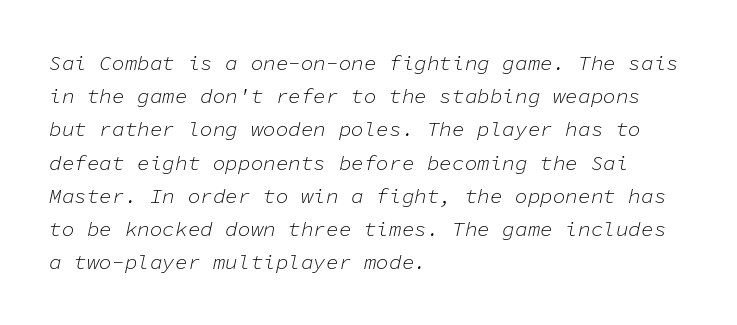
Glyph-to-glyph distance matches everyday printed text. The rendering anchors every line to the left-hand side. Only glyphs here, with clear space below each row. Unbolded letterforms with no extra heft.
